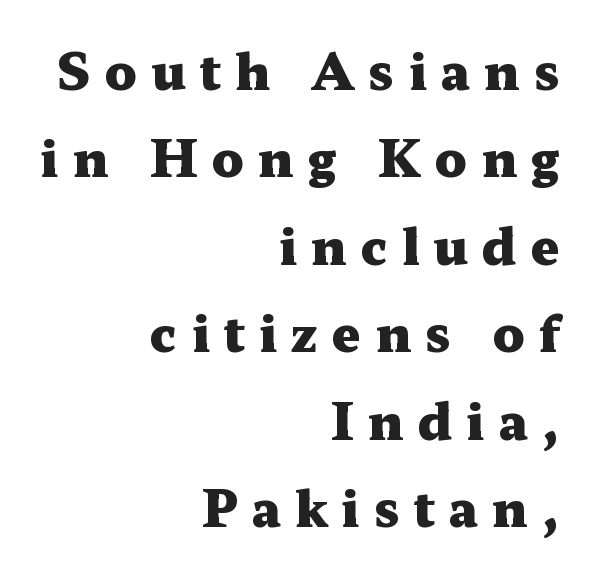
The image shows 50 px heavy, wide serif type, upright; set right-aligned, line spacing 1.75x, unusually wide letter spacing (+0.28 em), not underlined; medium stroke contrast and a medium x-height.
